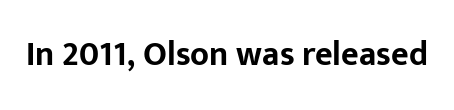
The letters advance in unequal steps, a hallmark of proportional type. The font's upright variant was chosen for this text. Every letter is thick-stroked: bold, no question. Decoration check: the copy has no underline.
